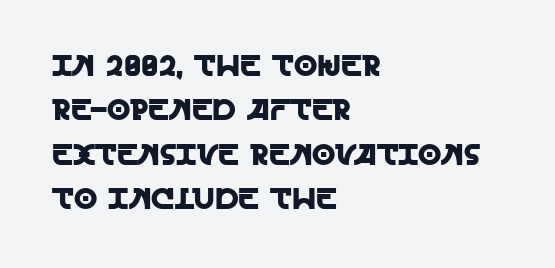
Q: Is the text italic (slanted)? A: No, it is upright.
Q: Is the typeface a serif or a sans-serif typeface? A: Sans-serif.
Q: Is the text underlined? A: No.
Q: How is the paragraph aligned? A: Left-aligned.
Q: Is the spacing between letters normal or unusually wide? A: Normal.
Q: Is the spacing between lines tight, normal or loose? A: Normal.
Q: Width (condensed, normal, or wide)? A: Normal.
Q: x-height? A: Large.
Q: Monospaced? A: No.
